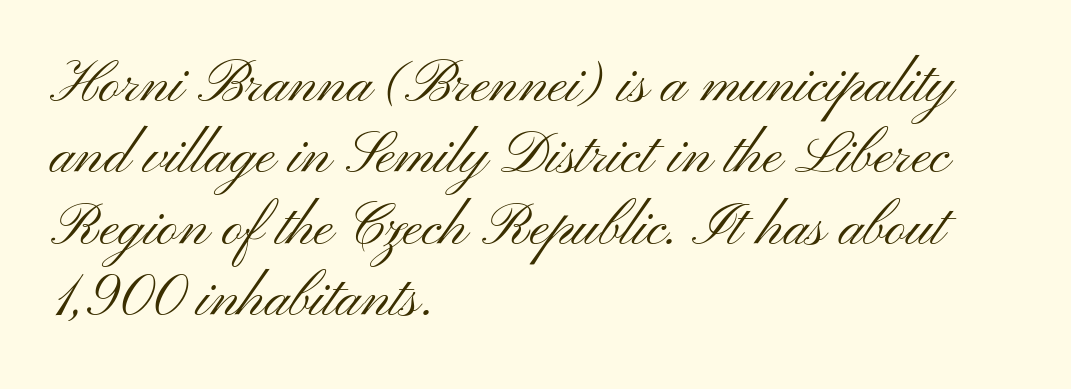
The tracking reads as untouched default to a designer's eye. These lines are rendered in a variable-pitch font. Reading down the block, your eye returns to a fixed left position each line. The cut favours lightness, reaching ordinary text weight at its darkest.
